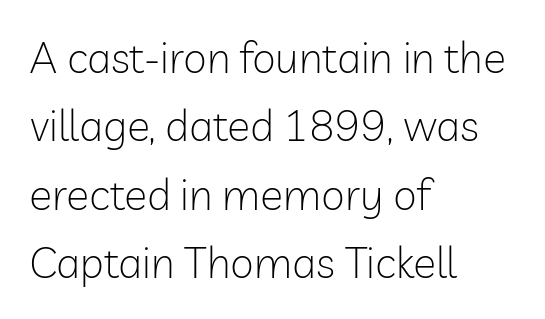
Q: Is the text bold? A: No.
Q: Is the text italic (slanted)? A: No, it is upright.
Q: Is the typeface a serif or a sans-serif typeface? A: Sans-serif.
Q: Is the text underlined? A: No.
Q: How is the paragraph aligned? A: Left-aligned.
Q: Is the spacing between letters normal or unusually wide? A: Normal.
Q: Is the spacing between lines tight, normal or loose? A: Normal.
Q: Width (condensed, normal, or wide)? A: Normal.
Q: Stroke contrast? A: Low.
Q: x-height? A: Medium.
Q: Monospaced? A: No.
